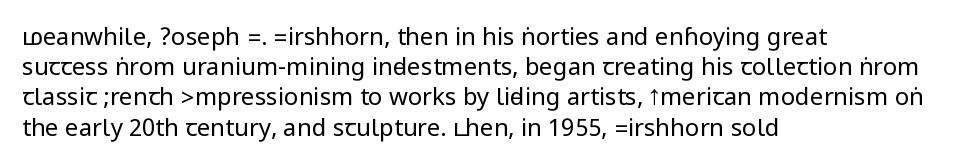
Q: Is the text bold? A: No.
Q: Is the text italic (slanted)? A: No, it is upright.
Q: Is the text underlined? A: No.
Q: How is the paragraph aligned? A: Left-aligned.
Q: Is the spacing between letters normal or unusually wide? A: Normal.
Q: Is the spacing between lines tight, normal or loose? A: Normal.
